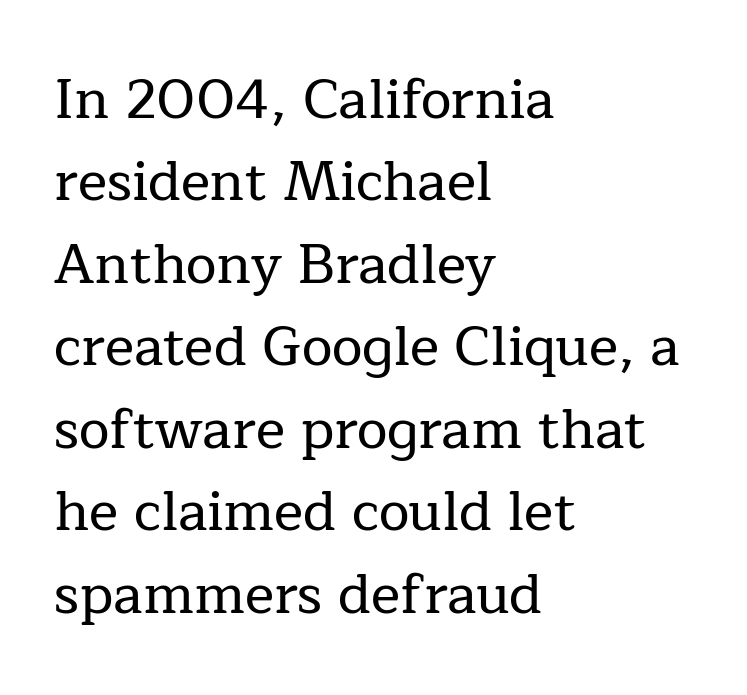
Q: Is the text italic (slanted)? A: No, it is upright.
Q: Is the typeface a serif or a sans-serif typeface? A: Serif.
Q: Is the text underlined? A: No.
Q: How is the paragraph aligned? A: Left-aligned.
Q: Is the spacing between letters normal or unusually wide? A: Normal.
Q: Is the spacing between lines tight, normal or loose? A: Normal.
Q: Width (condensed, normal, or wide)? A: Normal.
Q: Stroke contrast? A: Low.
Q: x-height? A: Medium.
Q: Monospaced? A: No.
